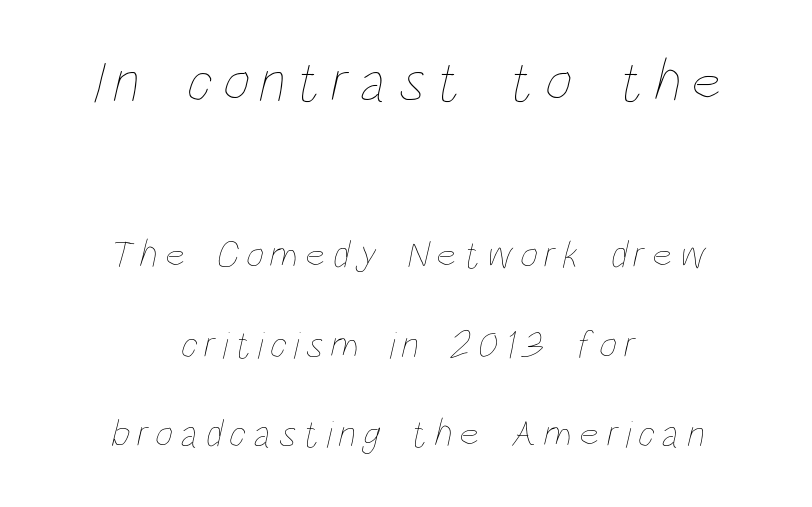
Q: Is the text bold? A: No.
Q: Is the text underlined? A: No.
Q: How is the paragraph aligned? A: Centered.
Q: Is the spacing between lines tight, normal or loose? A: Loose.
Q: Which block of text is set in a larger size, the first (top) or the second (bottom)? A: The first (top) one.
Q: Width (condensed, normal, or wide)? A: Condensed.
Q: Stroke contrast? A: Low.
Q: x-height? A: Large.
Q: Monospaced? A: No.
